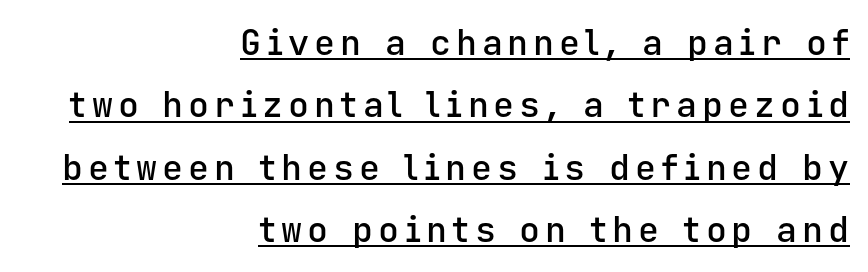
{"serif": "no", "italic": "no", "bold": "semi", "weight": "semibold", "width": "normal", "stroke_contrast": "low", "x_height": "medium", "monospaced": "yes", "underline": "yes", "align": "right", "line_spacing_ratio": 1.78, "glyph_px": 35}
